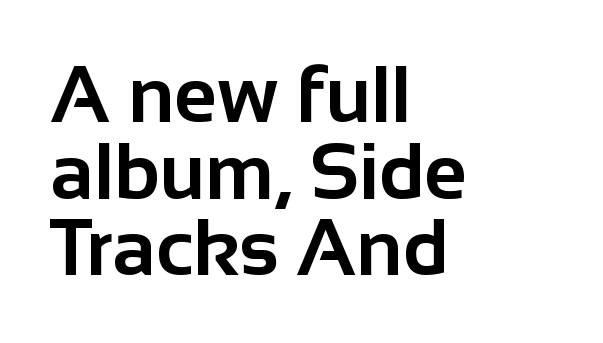
The image shows 79 px bold sans-serif type, upright; set left-aligned, tight line spacing (0.97x), normal letter spacing, not underlined; low stroke contrast and a medium x-height.
